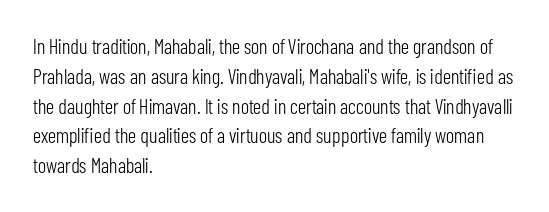
Quick note: interline space is typical. Nothing unusual about the tracking: characters are spaced as the font intends. Unmarked baselines from the first word to the last. No italicization has been applied; the sample stays upright.
